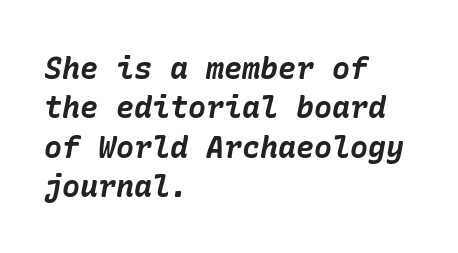
{"italic": "yes", "lean": "right", "slant_degrees": 10, "bold": "yes", "weight": "bold", "width": "normal", "stroke_contrast": "low", "x_height": "medium", "underline": "no", "align": "left", "line_spacing": "normal", "line_spacing_ratio": 1.31, "letter_spacing": "normal", "letter_spacing_em": 0.0, "glyph_px": 30}
